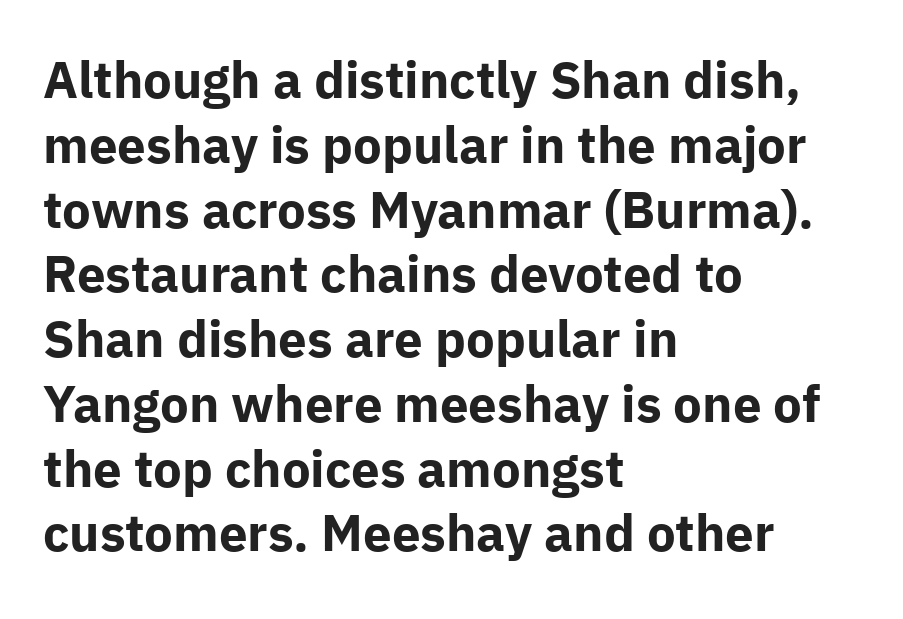
Q: Is the text bold? A: Yes.
Q: Is the text italic (slanted)? A: No, it is upright.
Q: Is the typeface a serif or a sans-serif typeface? A: Sans-serif.
Q: Is the text underlined? A: No.
Q: How is the paragraph aligned? A: Left-aligned.
Q: Is the spacing between letters normal or unusually wide? A: Normal.
Q: Is the spacing between lines tight, normal or loose? A: Normal.
Q: Width (condensed, normal, or wide)? A: Normal.
Q: Stroke contrast? A: Low.
Q: x-height? A: Medium.
Q: Monospaced? A: No.
